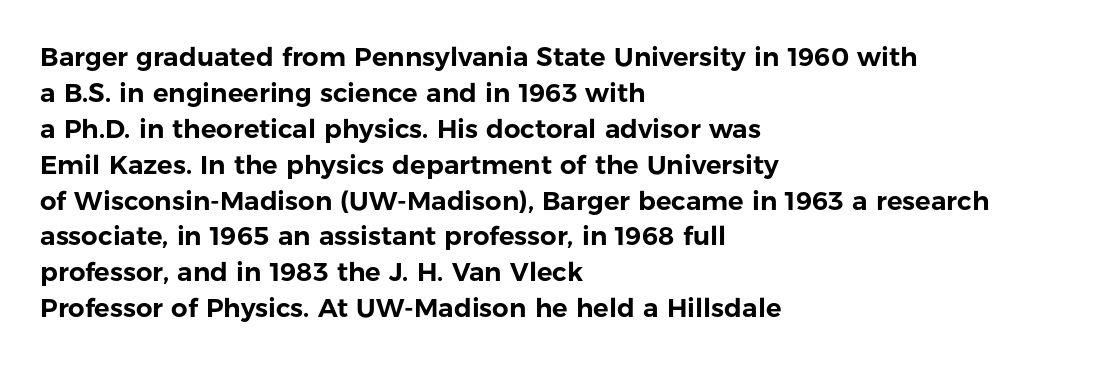
This is roman type, the default non-slanted kind. Standard letterfit; no display-style spreading of the glyphs. Evenly set lines give the paragraph a standard silhouette. The specimen omits any rule beneath the text block's lines. The paragraph shown leans on its left margin.
